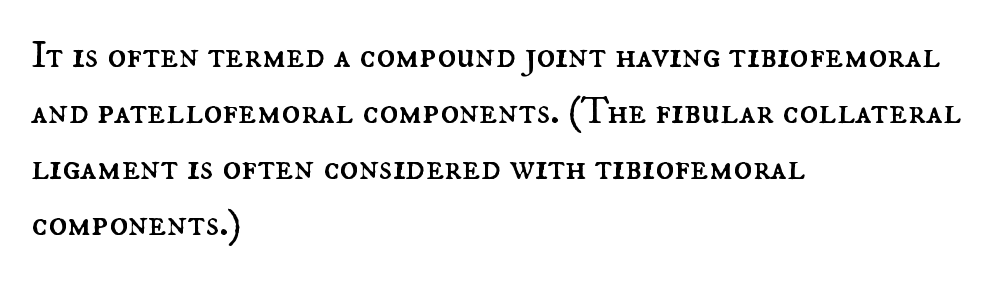
The image shows 39 px regular-weight type, upright; set left-aligned, normal line spacing (1.44x), normal letter spacing, not underlined; medium stroke contrast and a small x-height.
